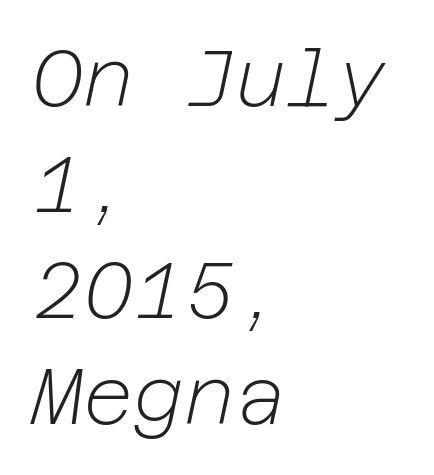
{"italic": "yes", "lean": "right", "slant_degrees": 12, "bold": "no", "weight": "light", "width": "normal", "stroke_contrast": "low", "x_height": "medium", "underline": "no", "align": "left", "line_spacing": "normal", "line_spacing_ratio": 1.36, "letter_spacing": "normal", "letter_spacing_em": 0.0, "glyph_px": 78}
